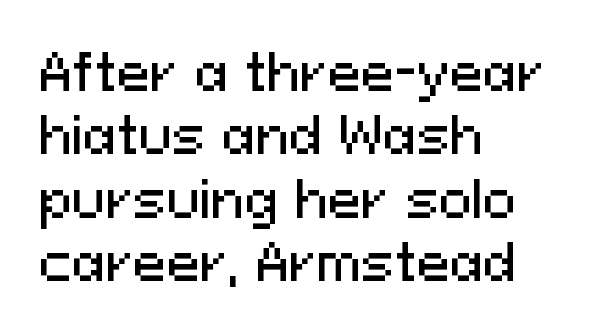
Q: Is the text italic (slanted)? A: No, it is upright.
Q: Is the typeface a serif or a sans-serif typeface? A: Sans-serif.
Q: Is the text underlined? A: No.
Q: How is the paragraph aligned? A: Left-aligned.
Q: Is the spacing between letters normal or unusually wide? A: Normal.
Q: Is the spacing between lines tight, normal or loose? A: Normal.
Q: Width (condensed, normal, or wide)? A: Normal.
Q: Stroke contrast? A: Medium.
Q: x-height? A: Medium.
Q: Monospaced? A: No.
